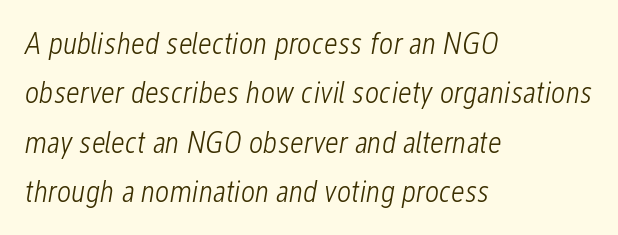
{"italic": "yes", "lean": "right", "slant_degrees": 12, "bold": "no", "weight": "light", "width": "condensed", "stroke_contrast": "low", "x_height": "medium", "monospaced": "no", "underline": "no", "align": "left", "line_spacing": "normal", "line_spacing_ratio": 1.59, "letter_spacing": "normal", "letter_spacing_em": 0.0, "glyph_px": 31}
